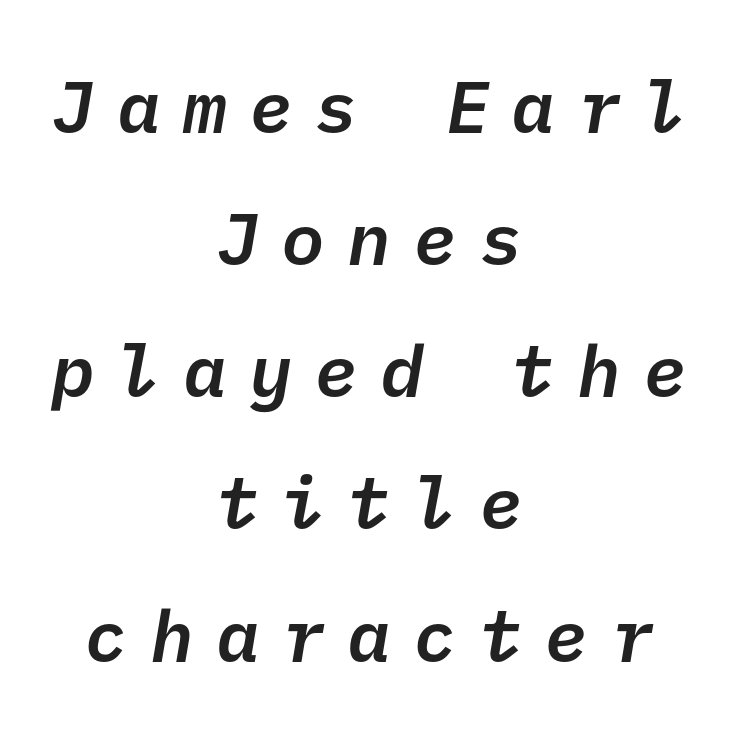
Q: Is the text bold? A: Semi-bold.
Q: Is the typeface a serif or a sans-serif typeface? A: Sans-serif.
Q: Is the text underlined? A: No.
Q: How is the paragraph aligned? A: Centered.
Q: Is the spacing between letters normal or unusually wide? A: Unusually wide.
Q: Width (condensed, normal, or wide)? A: Normal.
Q: Stroke contrast? A: Low.
Q: x-height? A: Medium.
